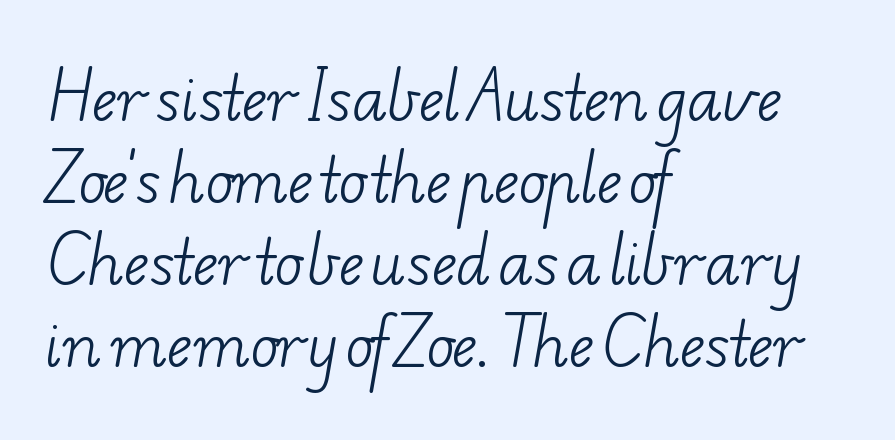
The image shows 59 px light, wide serif type; set left-aligned, normal line spacing (1.39x), normal letter spacing, not underlined; low stroke contrast and a small x-height.
